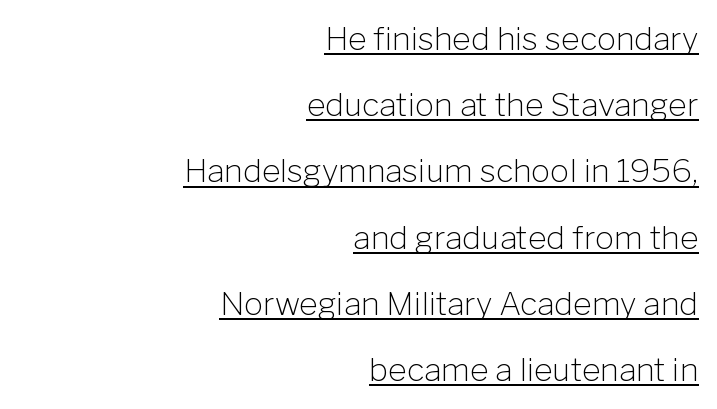
Q: Is the text bold? A: No.
Q: Is the text italic (slanted)? A: No, it is upright.
Q: Is the typeface a serif or a sans-serif typeface? A: Sans-serif.
Q: Is the text underlined? A: Yes.
Q: How is the paragraph aligned? A: Right-aligned.
Q: Is the spacing between letters normal or unusually wide? A: Normal.
Q: Is the spacing between lines tight, normal or loose? A: Loose.
Q: Width (condensed, normal, or wide)? A: Normal.
Q: Stroke contrast? A: Low.
Q: x-height? A: Medium.
Q: Monospaced? A: No.
